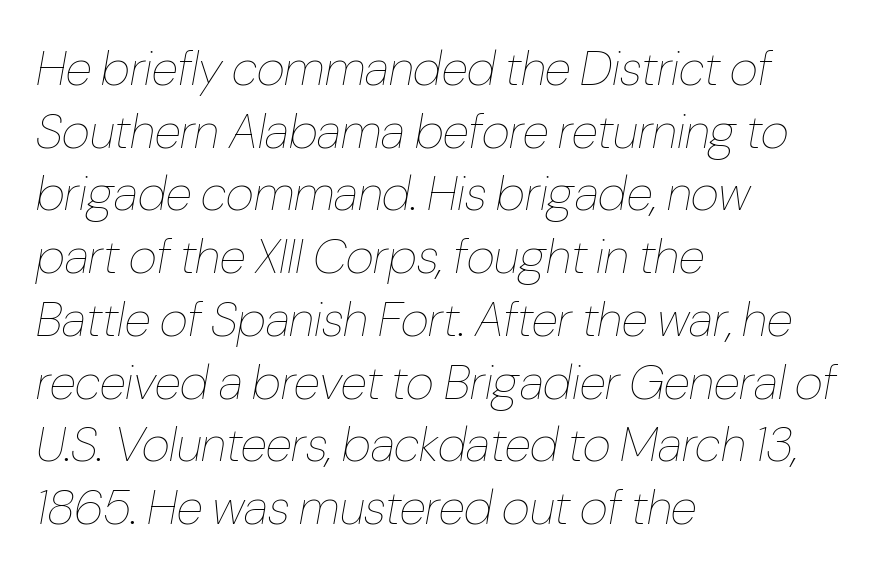
Q: Is the text bold? A: No.
Q: Is the text italic (slanted)? A: Yes, it leans right by about 10 degrees.
Q: Is the text underlined? A: No.
Q: How is the paragraph aligned? A: Left-aligned.
Q: Is the spacing between letters normal or unusually wide? A: Normal.
Q: Is the spacing between lines tight, normal or loose? A: Normal.
Q: Width (condensed, normal, or wide)? A: Condensed.
Q: Stroke contrast? A: Low.
Q: x-height? A: Medium.
Q: Monospaced? A: No.
